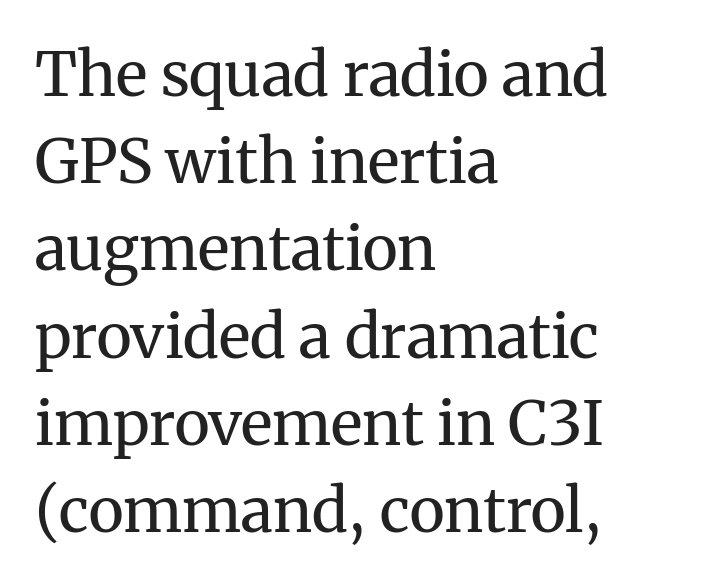
Q: Is the text bold? A: No.
Q: Is the text italic (slanted)? A: No, it is upright.
Q: Is the typeface a serif or a sans-serif typeface? A: Serif.
Q: Is the text underlined? A: No.
Q: How is the paragraph aligned? A: Left-aligned.
Q: Is the spacing between letters normal or unusually wide? A: Normal.
Q: Is the spacing between lines tight, normal or loose? A: Normal.
Q: Width (condensed, normal, or wide)? A: Normal.
Q: Stroke contrast? A: Medium.
Q: x-height? A: Medium.
Q: Monospaced? A: No.
